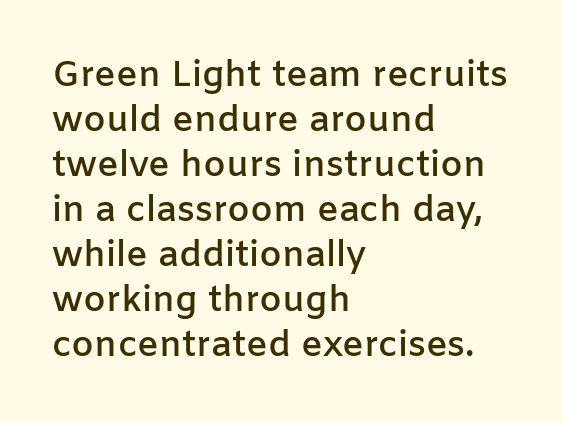
{"serif": "no", "italic": "no", "bold": "semi", "weight": "semibold", "width": "normal", "stroke_contrast": "low", "x_height": "medium", "monospaced": "no", "underline": "no", "align": "left", "line_spacing": "normal", "line_spacing_ratio": 1.25, "letter_spacing": "normal", "letter_spacing_em": 0.0, "glyph_px": 36}
